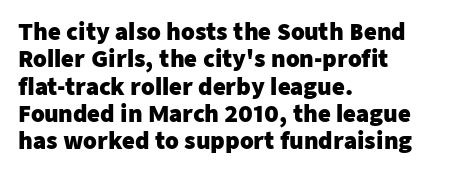
{"italic": "no", "bold": "yes", "underline": "no", "align": "left", "line_spacing_ratio": 1.24, "letter_spacing": "normal", "letter_spacing_em": 0.0, "glyph_px": 22}
